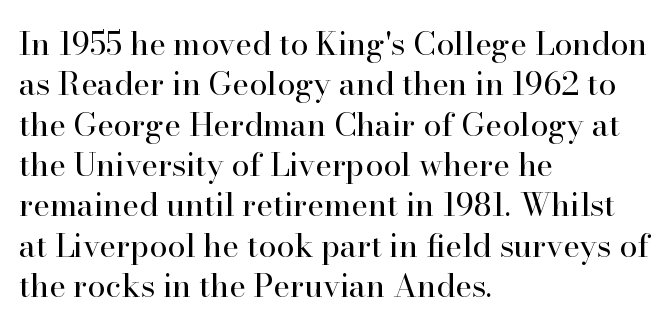
{"serif": "yes", "italic": "no", "bold": "no", "weight": "regular", "width": "normal", "stroke_contrast": "high", "x_height": "small", "monospaced": "no", "underline": "no", "align": "left", "line_spacing": "normal", "line_spacing_ratio": 1.26, "letter_spacing": "normal", "letter_spacing_em": 0.0, "glyph_px": 32}
